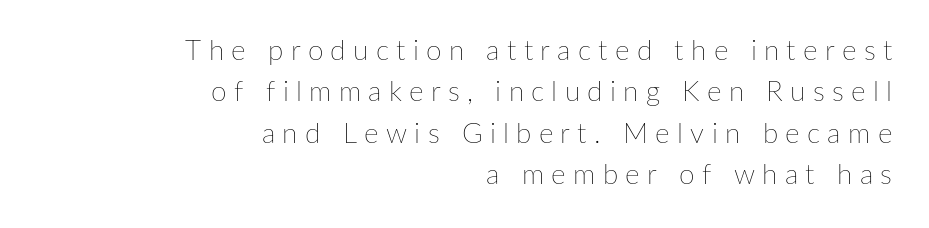
Q: Is the text bold? A: No.
Q: Is the text italic (slanted)? A: No, it is upright.
Q: Is the text underlined? A: No.
Q: How is the paragraph aligned? A: Right-aligned.
Q: Is the spacing between letters normal or unusually wide? A: Unusually wide.
Q: Is the spacing between lines tight, normal or loose? A: Normal.
Q: Width (condensed, normal, or wide)? A: Normal.
Q: Stroke contrast? A: Low.
Q: x-height? A: Medium.
Q: Monospaced? A: No.
